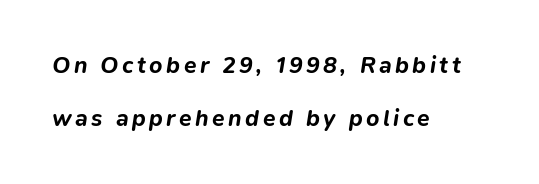
The image shows 23 px bold type, italic (leaning right); set left-aligned, loose line spacing (2.3x), not underlined.
